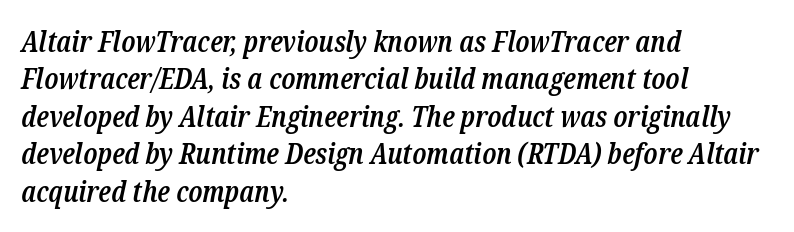
{"serif": "yes", "italic": "yes", "lean": "right", "slant_degrees": 12, "bold": "semi", "weight": "semibold", "width": "condensed", "stroke_contrast": "low", "x_height": "medium", "monospaced": "no", "underline": "no", "align": "left", "line_spacing": "normal", "line_spacing_ratio": 1.29, "letter_spacing": "normal", "letter_spacing_em": 0.0, "glyph_px": 29}
